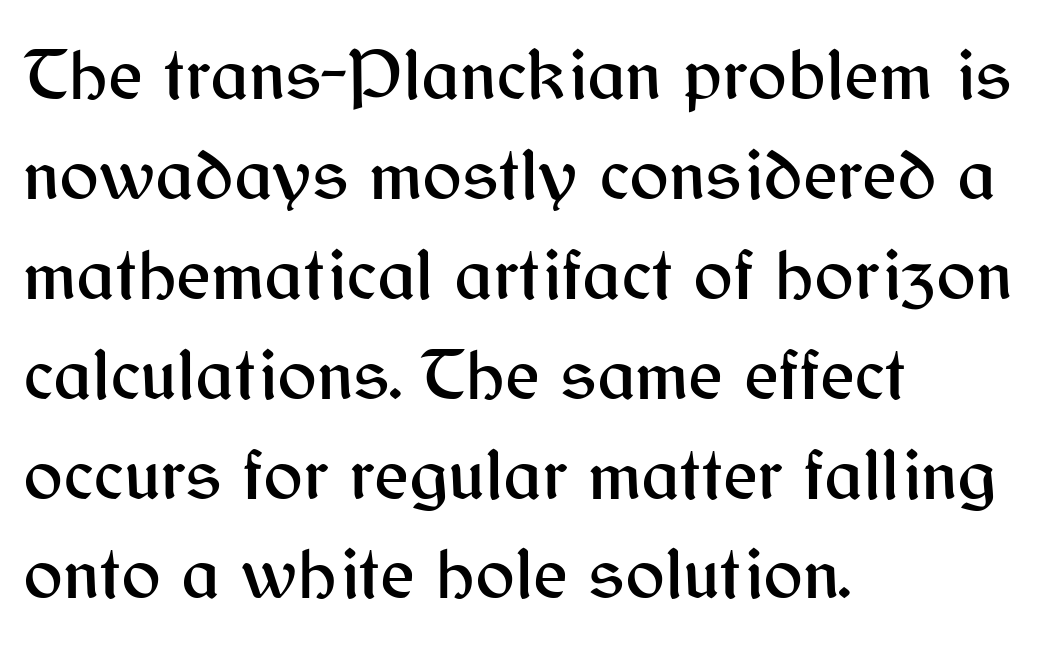
Tracking here is standard; glyphs follow each other at the usual distance. The lettering holds an erect, upright posture throughout. Is this a fixed-width face? No — the glyphs have proportional, varying widths. These lines are set flush left with a ragged right edge. Honestly, the row spacing looks completely unremarkable. Is this a sans? Yes — the strokes have no serifs.
